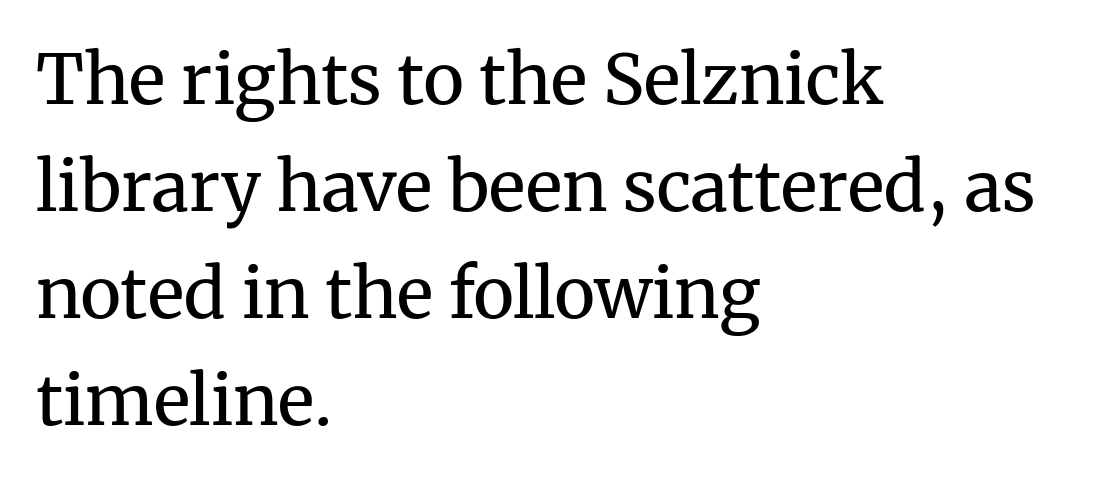
Q: Is the text bold? A: No.
Q: Is the text italic (slanted)? A: No, it is upright.
Q: Is the typeface a serif or a sans-serif typeface? A: Serif.
Q: Is the text underlined? A: No.
Q: How is the paragraph aligned? A: Left-aligned.
Q: Is the spacing between letters normal or unusually wide? A: Normal.
Q: Is the spacing between lines tight, normal or loose? A: Normal.
Q: Width (condensed, normal, or wide)? A: Normal.
Q: Stroke contrast? A: Medium.
Q: x-height? A: Medium.
Q: Monospaced? A: No.
